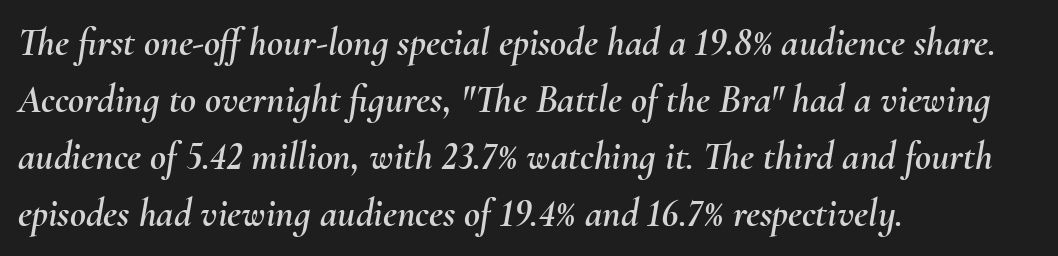
The image shows 39 px text type, italic (leaning right); set left-aligned, normal line spacing (1.46x), normal letter spacing, not underlined; medium stroke contrast and a small x-height.
